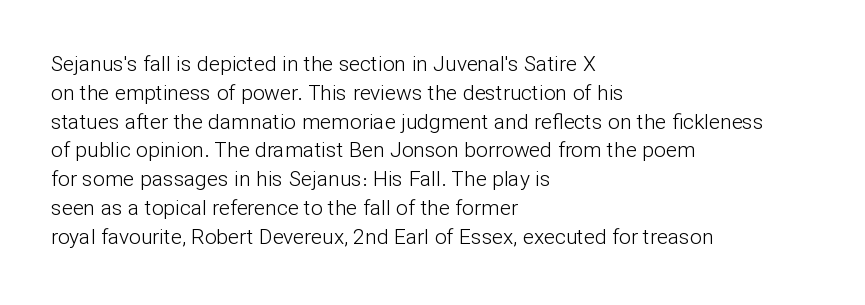
The image shows 21 px text type, upright; set left-aligned, normal line spacing (1.37x), normal letter spacing, not underlined.
